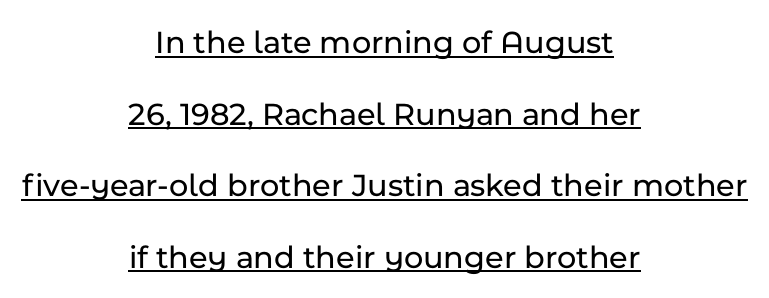
Q: Is the text italic (slanted)? A: No, it is upright.
Q: Is the typeface a serif or a sans-serif typeface? A: Sans-serif.
Q: Is the text underlined? A: Yes.
Q: How is the paragraph aligned? A: Centered.
Q: Is the spacing between letters normal or unusually wide? A: Normal.
Q: Is the spacing between lines tight, normal or loose? A: Loose.
Q: Width (condensed, normal, or wide)? A: Normal.
Q: Stroke contrast? A: Low.
Q: x-height? A: Medium.
Q: Monospaced? A: No.
